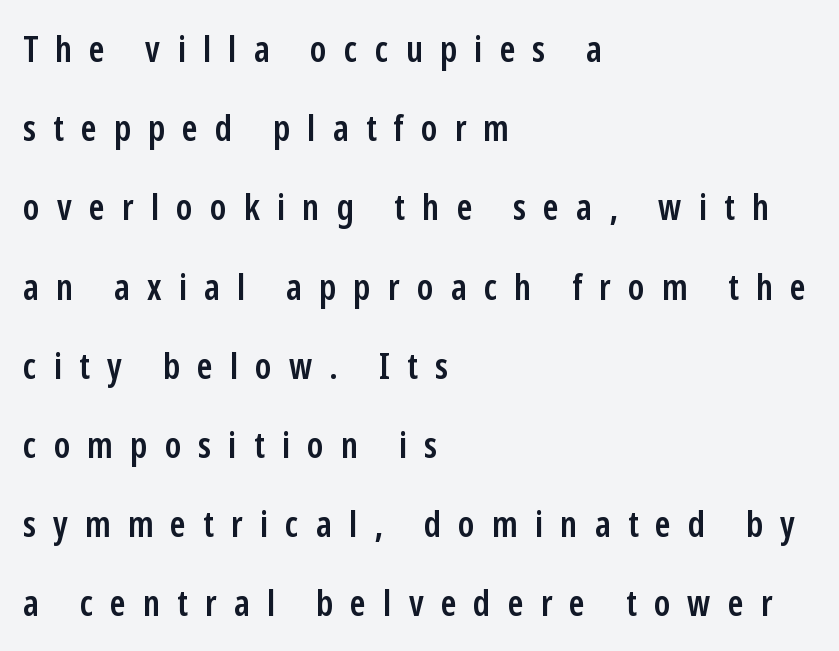
{"serif": "no", "italic": "no", "bold": "semi", "weight": "semibold", "width": "condensed", "stroke_contrast": "low", "x_height": "medium", "monospaced": "no", "underline": "no", "align": "left", "line_spacing": "loose", "line_spacing_ratio": 2.2, "letter_spacing": "wide", "letter_spacing_em": 0.48, "glyph_px": 36}
